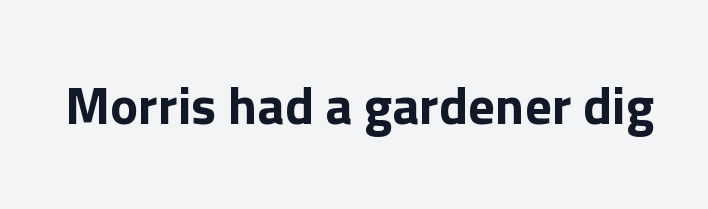
{"serif": "no", "italic": "no", "width": "normal", "stroke_contrast": "low", "x_height": "medium", "monospaced": "no", "underline": "no", "letter_spacing": "normal", "letter_spacing_em": 0.0, "glyph_px": 53}
